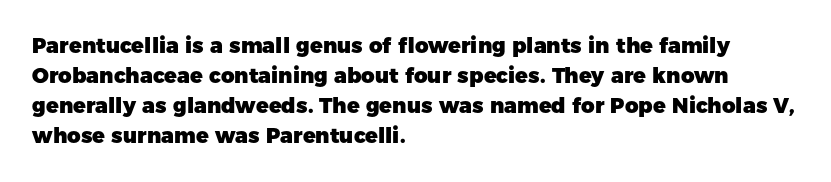
Q: Is the text bold? A: Yes.
Q: Is the text italic (slanted)? A: No, it is upright.
Q: Is the text underlined? A: No.
Q: How is the paragraph aligned? A: Left-aligned.
Q: Is the spacing between letters normal or unusually wide? A: Normal.
Q: Is the spacing between lines tight, normal or loose? A: Normal.
